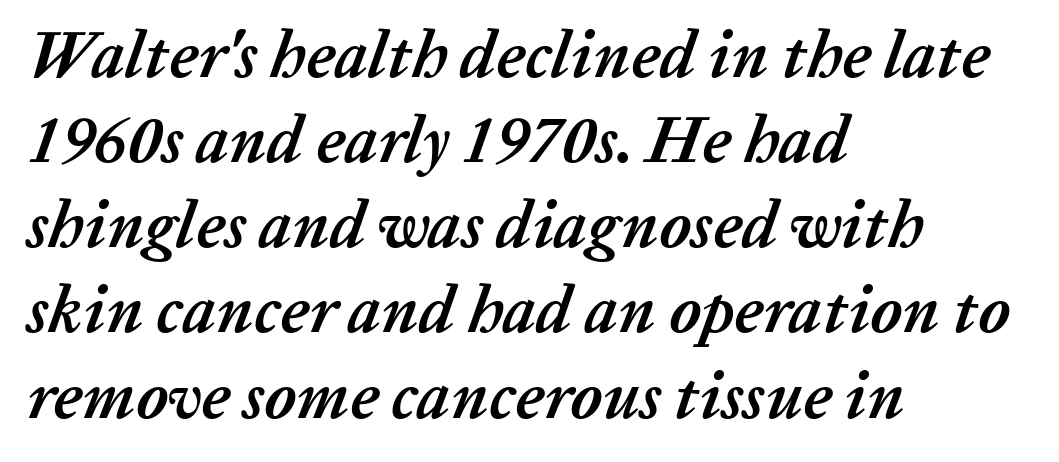
{"italic": "yes", "lean": "right", "slant_degrees": 20, "bold": "yes", "weight": "semibold", "width": "normal", "stroke_contrast": "low", "x_height": "medium", "monospaced": "no", "underline": "no", "align": "left", "line_spacing": "normal", "line_spacing_ratio": 1.29, "letter_spacing": "normal", "letter_spacing_em": 0.0, "glyph_px": 66}
